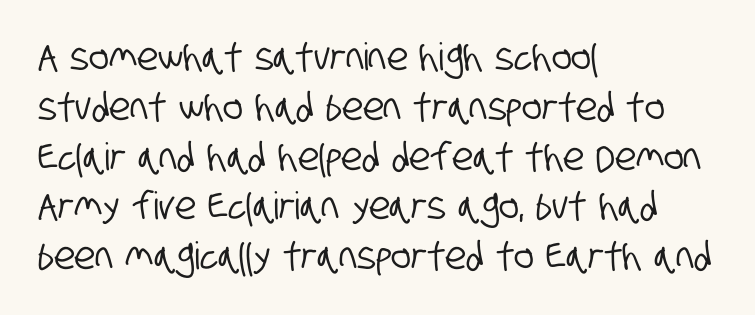
I'd call this a sans setting — the letters go barefoot. The space directly below the letters is spotless. Here the glyphs are tracked normally, forming tight word shapes. A typesetter would call this proportional, since set widths differ per character.
